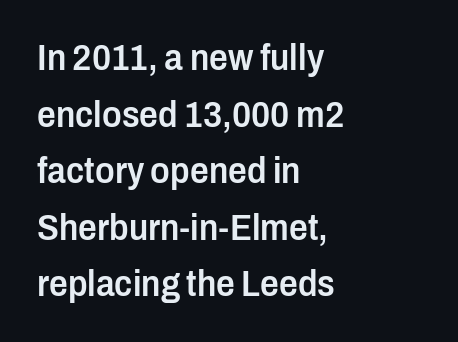
Note the varied advance widths — an 'i' is clearly narrower than an 'm'. Nobody drew a line under any word here. A bit beefed up — I'd call it semibold rather than bold. The typesetter chose a ragged-right arrangement here. Reading down the column, the eye jumps a familiar distance to each next line.
